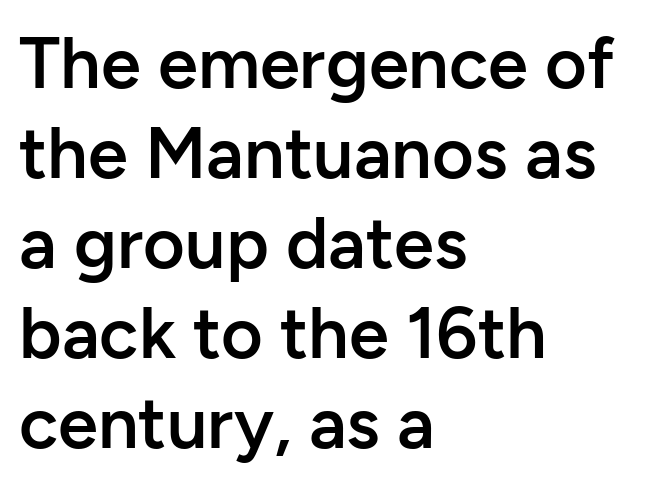
Honestly, there is no underline to notice here at all. A semibold gives these letters moderate extra thickness, short of bold. These lines are composed in type without serifs. The designer left line spacing at the default. Looks like regular typesetting: each glyph gets only the width it needs.
